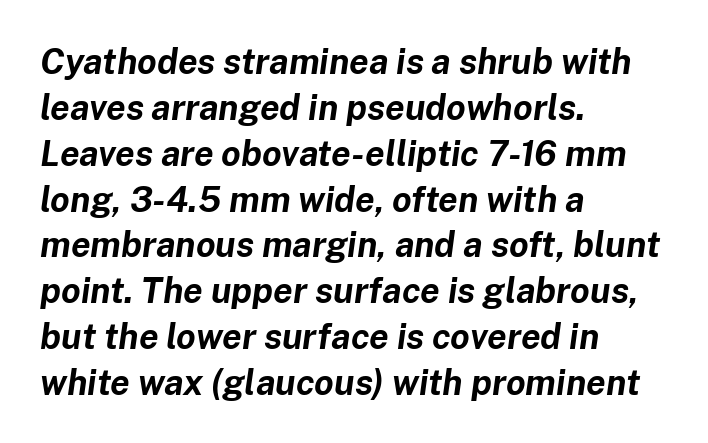
{"italic": "yes", "lean": "right", "slant_degrees": 8, "bold": "yes", "weight": "bold", "width": "normal", "stroke_contrast": "low", "x_height": "medium", "monospaced": "no", "underline": "no", "align": "left", "line_spacing": "normal", "line_spacing_ratio": 1.31, "letter_spacing": "normal", "letter_spacing_em": 0.0, "glyph_px": 35}
